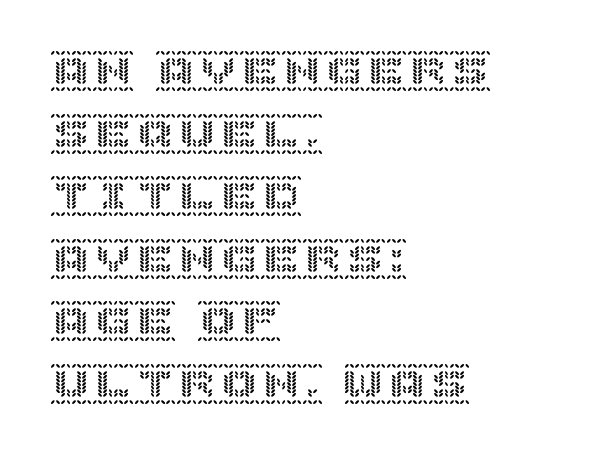
{"italic": "no", "width": "normal", "x_height": "large", "underline": "no", "align": "left", "line_spacing": "normal", "line_spacing_ratio": 1.49, "letter_spacing": "normal", "letter_spacing_em": 0.0, "glyph_px": 42}
